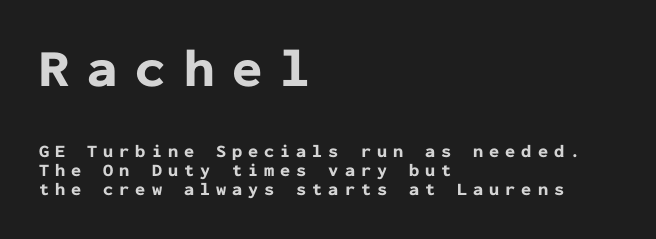
{"serif": "no", "italic": "no", "bold": "yes", "weight": "bold", "width": "normal", "stroke_contrast": "low", "x_height": "medium", "monospaced": "yes", "underline": "no", "align": "left", "line_spacing": "tight", "line_spacing_ratio": 1.08, "letter_spacing": "wide", "letter_spacing_em": 0.33, "larger_block": "first", "size_ratio": 3.0, "glyph_px": 54}
